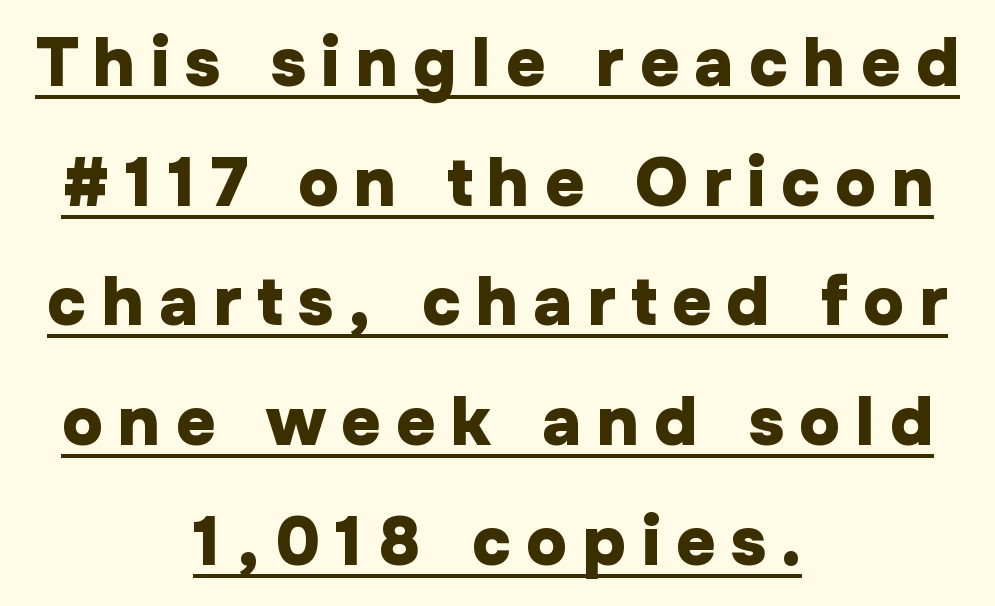
{"serif": "no", "italic": "no", "bold": "yes", "weight": "heavy", "width": "normal", "stroke_contrast": "low", "x_height": "medium", "monospaced": "no", "underline": "yes", "align": "center", "line_spacing_ratio": 1.76, "letter_spacing": "wide", "letter_spacing_em": 0.23, "glyph_px": 68}
